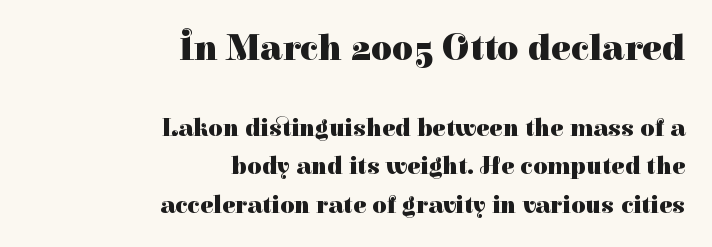
Q: Is the text bold? A: Yes.
Q: Is the text italic (slanted)? A: No, it is upright.
Q: Is the typeface a serif or a sans-serif typeface? A: Serif.
Q: Is the text underlined? A: No.
Q: How is the paragraph aligned? A: Right-aligned.
Q: Is the spacing between letters normal or unusually wide? A: Normal.
Q: Is the spacing between lines tight, normal or loose? A: Normal.
Q: Which block of text is set in a larger size, the first (top) or the second (bottom)? A: The first (top) one.
Q: Width (condensed, normal, or wide)? A: Normal.
Q: Stroke contrast? A: High.
Q: x-height? A: Medium.
Q: Monospaced? A: No.
